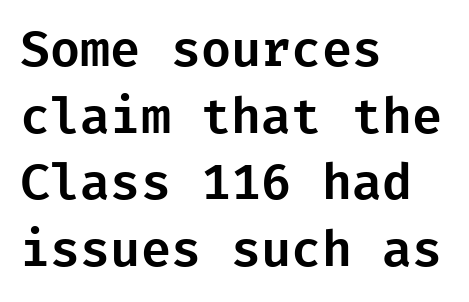
The image shows 49 px sans-serif type, upright; set left-aligned, normal line spacing (1.36x), normal letter spacing, not underlined; low stroke contrast and a medium x-height.
